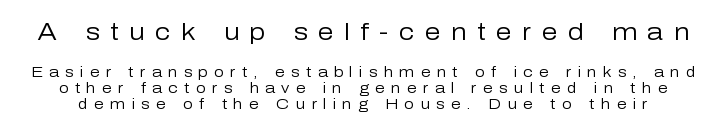
The string is rendered with underlining switched off. Is there much room between lines? No — they nearly touch. Unlike italic type, these characters show no tilt at all. How are the letters spaced? Widely, with obvious added tracking.
